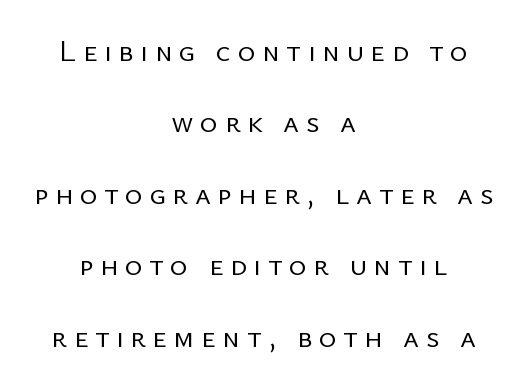
The image shows 30 px regular-weight sans-serif type, upright; set centered, loose line spacing (2.38x), unusually wide letter spacing (+0.22 em), not underlined; low stroke contrast and a medium x-height.
